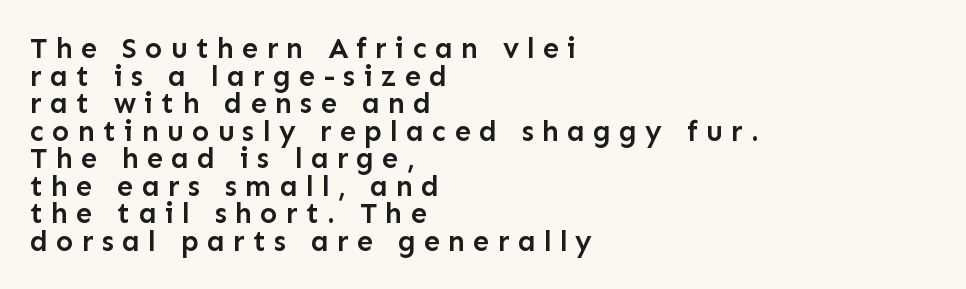
Q: Is the text bold? A: Semi-bold.
Q: Is the text italic (slanted)? A: No, it is upright.
Q: Is the typeface a serif or a sans-serif typeface? A: Sans-serif.
Q: Is the text underlined? A: No.
Q: How is the paragraph aligned? A: Left-aligned.
Q: Is the spacing between letters normal or unusually wide? A: Unusually wide.
Q: Is the spacing between lines tight, normal or loose? A: Tight.
Q: Width (condensed, normal, or wide)? A: Normal.
Q: Stroke contrast? A: Low.
Q: x-height? A: Medium.
Q: Monospaced? A: No.
